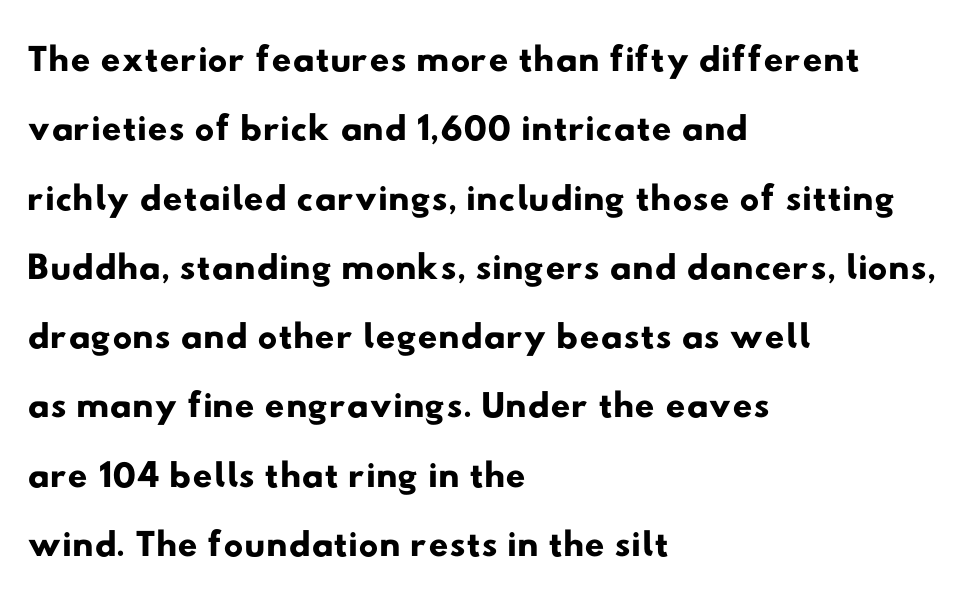
The image shows 55 px wide sans-serif type; set left-aligned, normal line spacing (1.26x), normal letter spacing, not underlined; low stroke contrast and a small x-height.
